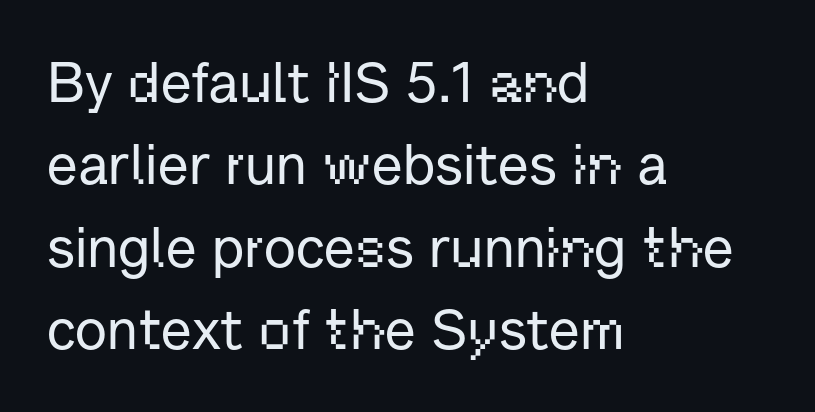
Q: Is the text italic (slanted)? A: No, it is upright.
Q: Is the typeface a serif or a sans-serif typeface? A: Sans-serif.
Q: Is the text underlined? A: No.
Q: How is the paragraph aligned? A: Left-aligned.
Q: Is the spacing between letters normal or unusually wide? A: Normal.
Q: Is the spacing between lines tight, normal or loose? A: Normal.
Q: Width (condensed, normal, or wide)? A: Normal.
Q: Stroke contrast? A: Low.
Q: x-height? A: Medium.
Q: Monospaced? A: No.
